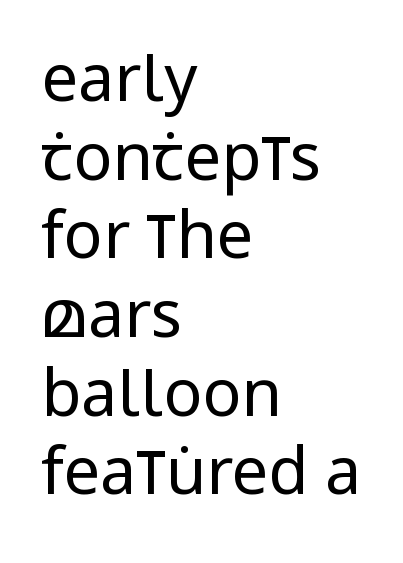
Q: Is the text bold? A: No.
Q: Is the text italic (slanted)? A: No, it is upright.
Q: Is the typeface a serif or a sans-serif typeface? A: Sans-serif.
Q: Is the text underlined? A: No.
Q: How is the paragraph aligned? A: Left-aligned.
Q: Is the spacing between letters normal or unusually wide? A: Normal.
Q: Width (condensed, normal, or wide)? A: Condensed.
Q: Stroke contrast? A: Low.
Q: x-height? A: Large.
Q: Monospaced? A: No.
